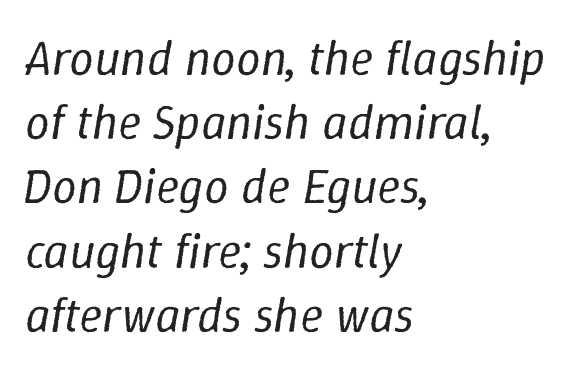
Q: Is the text bold? A: No.
Q: Is the text italic (slanted)? A: Yes, it leans right by about 9 degrees.
Q: Is the text underlined? A: No.
Q: How is the paragraph aligned? A: Left-aligned.
Q: Is the spacing between letters normal or unusually wide? A: Normal.
Q: Is the spacing between lines tight, normal or loose? A: Normal.
Q: Width (condensed, normal, or wide)? A: Normal.
Q: Stroke contrast? A: Low.
Q: x-height? A: Medium.
Q: Monospaced? A: No.
